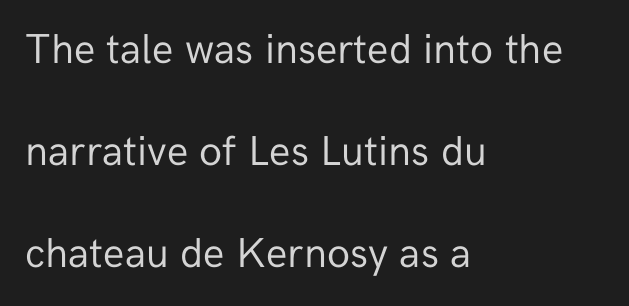
Q: Is the text bold? A: No.
Q: Is the text italic (slanted)? A: No, it is upright.
Q: Is the typeface a serif or a sans-serif typeface? A: Sans-serif.
Q: Is the text underlined? A: No.
Q: How is the paragraph aligned? A: Left-aligned.
Q: Is the spacing between letters normal or unusually wide? A: Normal.
Q: Is the spacing between lines tight, normal or loose? A: Loose.
Q: Width (condensed, normal, or wide)? A: Normal.
Q: Stroke contrast? A: Low.
Q: x-height? A: Medium.
Q: Monospaced? A: No.
